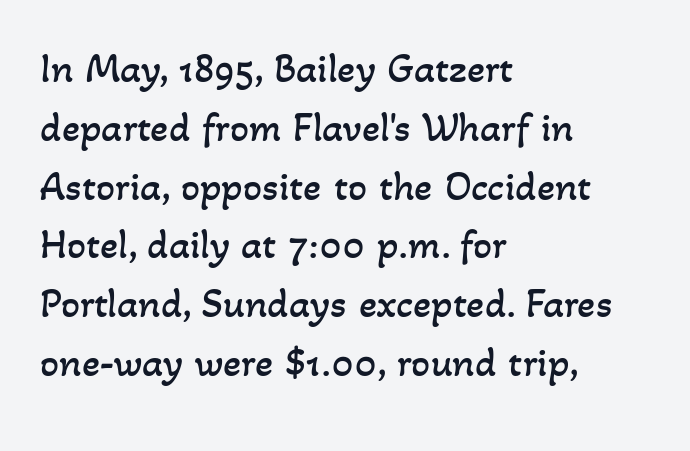
The image shows 42 px regular-weight type; set left-aligned, normal line spacing (1.4x), normal letter spacing, not underlined; low stroke contrast and a small x-height.
